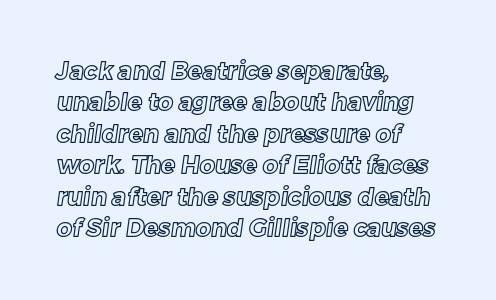
The image shows 24 px text type; set left-aligned, normal line spacing (1.31x), normal letter spacing, not underlined.
